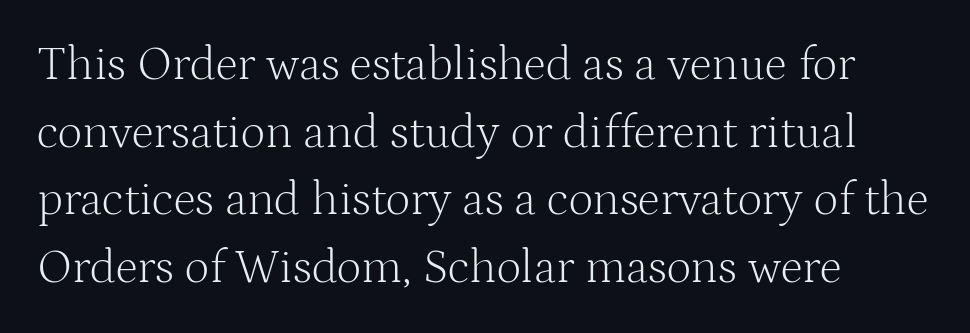
The image shows 48 px light serif type, upright; set left-aligned, normal line spacing (1.41x), normal letter spacing, not underlined; medium stroke contrast and a medium x-height.
